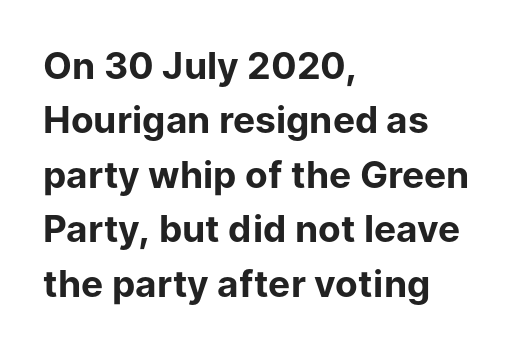
The image shows 37 px bold sans-serif type, upright; set left-aligned, normal line spacing (1.47x), normal letter spacing, not underlined; low stroke contrast and a medium x-height.
